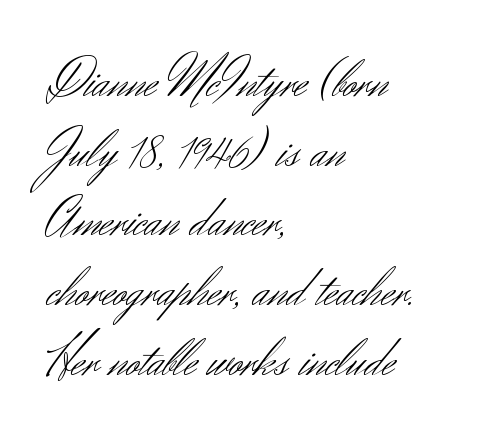
{"serif": "no", "bold": "no", "weight": "light", "width": "normal", "stroke_contrast": "medium", "x_height": "small", "monospaced": "no", "underline": "no", "align": "left", "line_spacing": "normal", "line_spacing_ratio": 1.29, "letter_spacing": "normal", "letter_spacing_em": 0.0, "glyph_px": 54}
